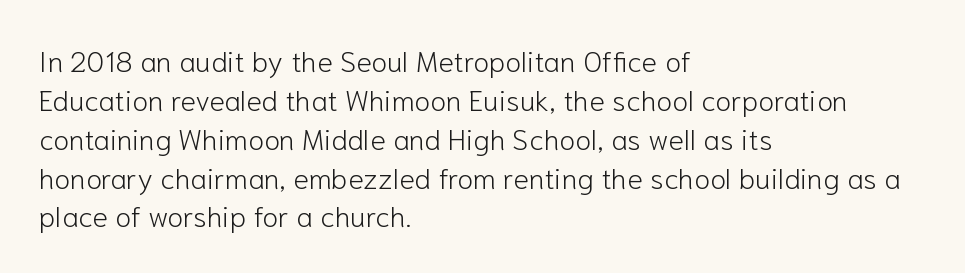
The image shows 29 px light sans-serif type, upright; set left-aligned, normal line spacing (1.34x), normal letter spacing, not underlined; low stroke contrast and a medium x-height.
